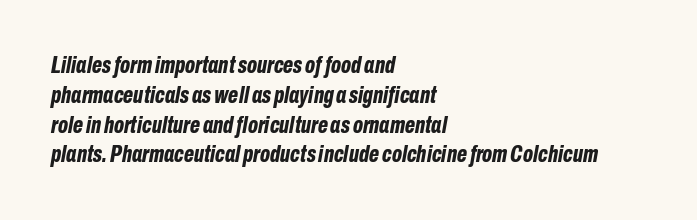
Words float on clear page, feet unadorned. The whole block is typeset with a tilt. On the weight axis this lands at bold, roughly 700. No extra tracking has been applied to these lines. All the whitespace from short lines collects on the right.
